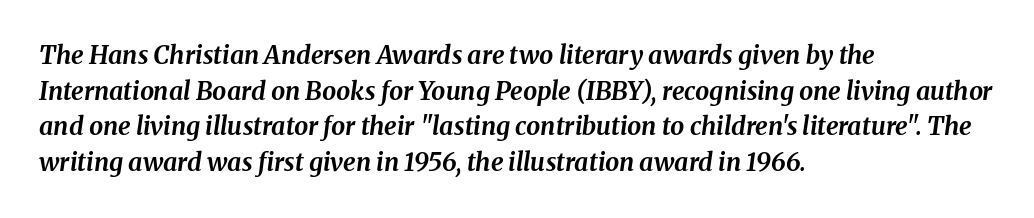
The image shows 25 px bold type, italic (leaning right); set left-aligned, normal line spacing (1.43x), normal letter spacing, not underlined.
